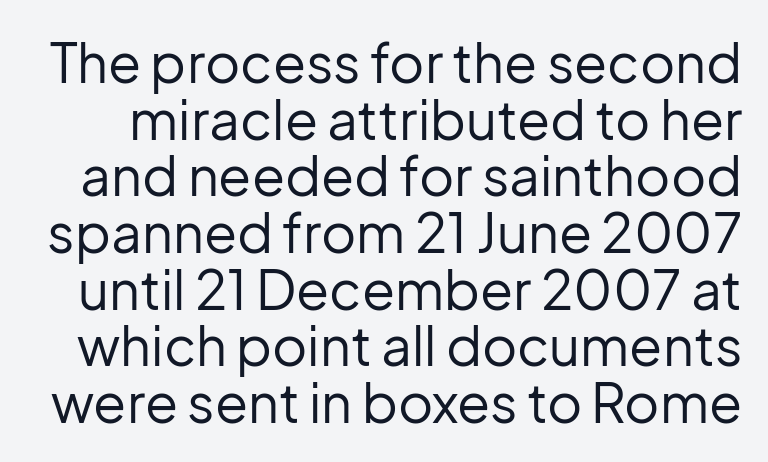
Spacing verdict: proportional, widths tailored to each character. Notice how descenders almost collide with the ascenders below — that's tight leading. No extra ink here — the face is not bold. The letters stand upright; this is a roman face. The letters carry no serifs — their stems end cleanly without finishing strokes.
